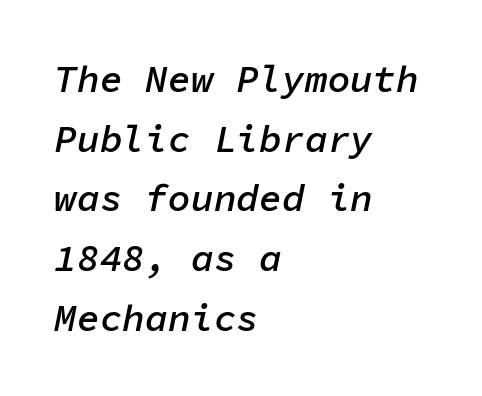
Q: Is the text bold? A: Semi-bold.
Q: Is the text italic (slanted)? A: Yes, it leans right by about 11 degrees.
Q: Is the text underlined? A: No.
Q: How is the paragraph aligned? A: Left-aligned.
Q: Is the spacing between letters normal or unusually wide? A: Normal.
Q: Is the spacing between lines tight, normal or loose? A: Normal.
Q: Width (condensed, normal, or wide)? A: Normal.
Q: Stroke contrast? A: Low.
Q: x-height? A: Medium.
Q: Monospaced? A: Yes.
